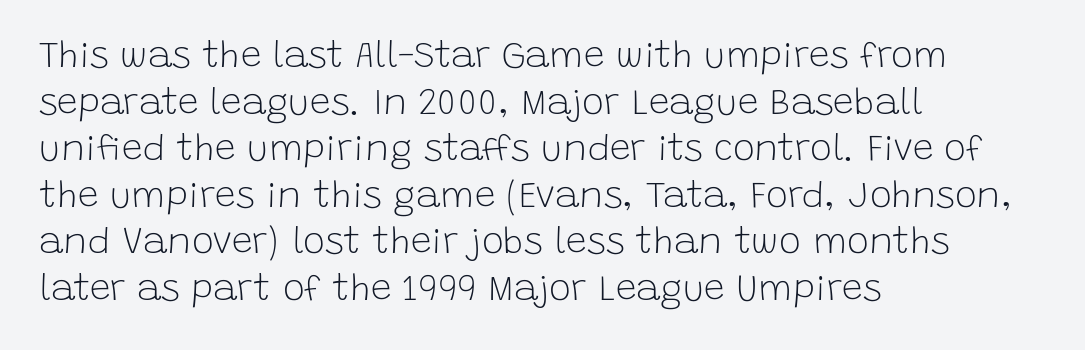
Descenders hang freely into open space. In terms of letterform style, serifs are entirely absent. Vertical strokes here are truly vertical. Look at the tracking — it's just the regular setting, nothing added. Looks like regular typesetting: each glyph gets only the width it needs.
